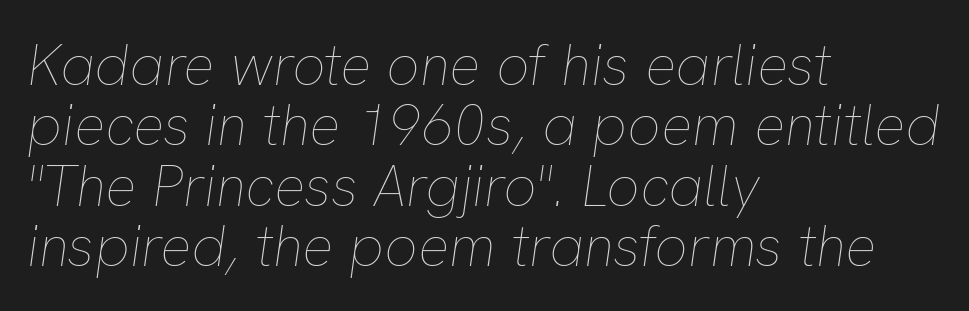
Characters follow at the spacing the type designer built in. Type without underlining. The line-height multiplier appears low, near solid setting. An italicized treatment has been applied to the whole sample. Horizontal alignment here is leftward, the default for most running prose.
